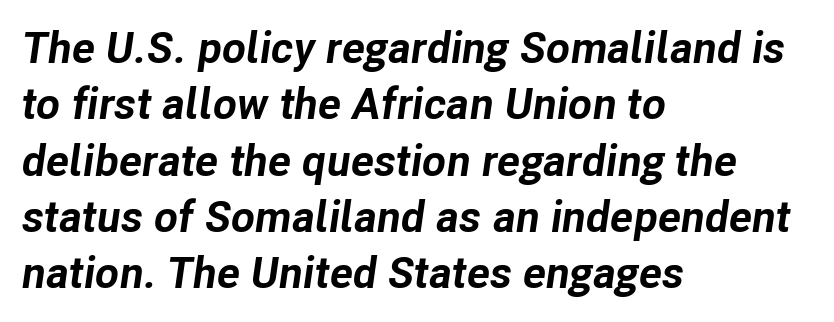
The paragraph has a hard left edge and a soft right edge. A normal amount of white space separates one row of letters from the next. I'd describe the lettering as bold — thick and assertive. Rendered with sloped, italic letterforms.
